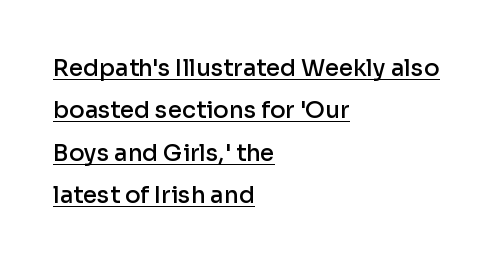
The lettering is marked with a stroke running underneath it. Typeset ragged right — the left edge is the straight one. The rendering uses a semibold face; strokes are thickened but not to full bold. Characters follow at the spacing the type designer built in.
